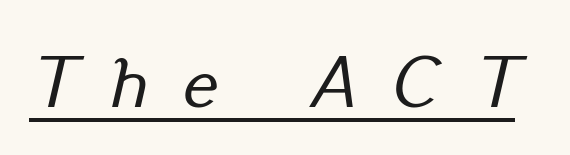
{"italic": "yes", "lean": "right", "slant_degrees": 13, "width": "normal", "stroke_contrast": "low", "x_height": "small", "monospaced": "no", "underline": "yes", "letter_spacing": "wide", "letter_spacing_em": 0.49, "glyph_px": 73}
